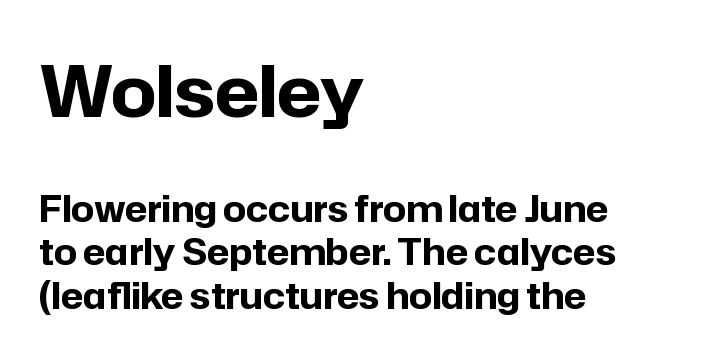
{"serif": "no", "italic": "no", "bold": "yes", "weight": "bold", "width": "normal", "stroke_contrast": "low", "x_height": "medium", "monospaced": "no", "underline": "no", "align": "left", "line_spacing_ratio": 1.21, "letter_spacing": "normal", "letter_spacing_em": 0.0, "larger_block": "first", "size_ratio": 1.97, "glyph_px": 71}
